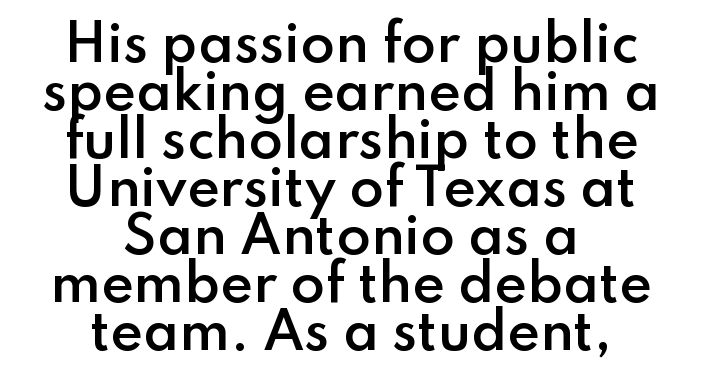
{"serif": "no", "italic": "no", "bold": "semi", "weight": "semibold", "width": "normal", "stroke_contrast": "low", "x_height": "small", "monospaced": "no", "underline": "no", "align": "center", "line_spacing": "tight", "line_spacing_ratio": 0.96, "letter_spacing": "normal", "letter_spacing_em": 0.0, "glyph_px": 50}
